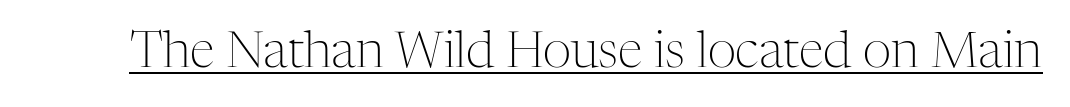
The image shows 50 px light serif type, upright; set normal letter spacing, underlined; medium stroke contrast and a medium x-height.
